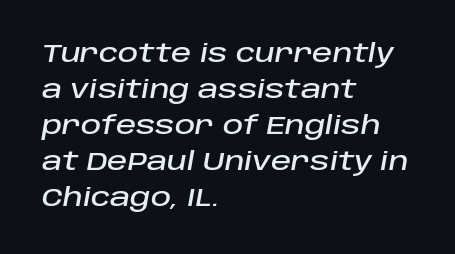
{"italic": "yes", "lean": "right", "slant_degrees": 10, "underline": "no", "align": "left", "line_spacing": "normal", "line_spacing_ratio": 1.44, "letter_spacing": "normal", "letter_spacing_em": 0.0, "glyph_px": 25}
